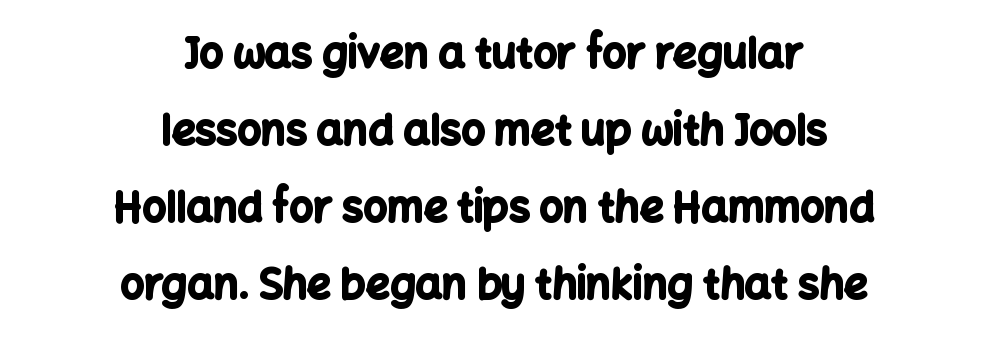
There is no visible air inserted between adjacent glyphs. Underline: absent. The letters advance in unequal steps, a hallmark of proportional type. The letters stand straight up with perfectly vertical stems. Reading down the block, each line starts at a different indent, mirrored at its end.
